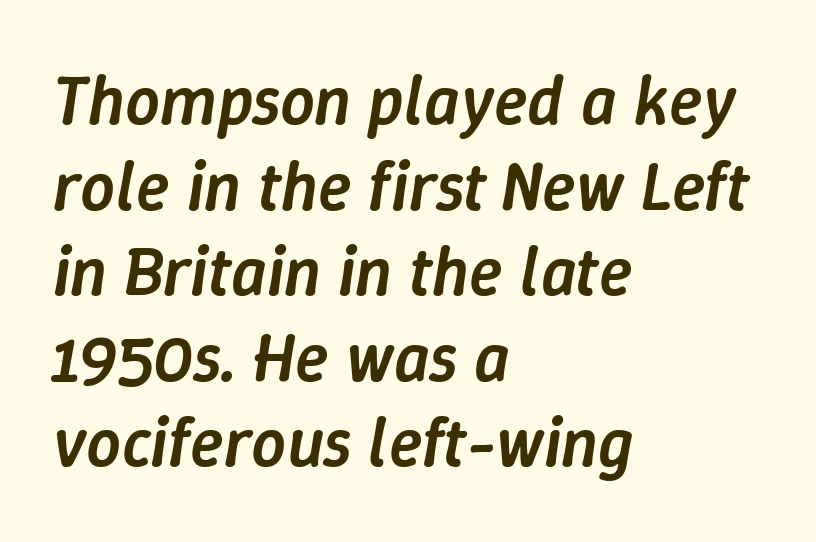
The image shows 69 px semibold type, italic (leaning right); set left-aligned, line spacing 1.24x, normal letter spacing, not underlined; low stroke contrast and a medium x-height.
